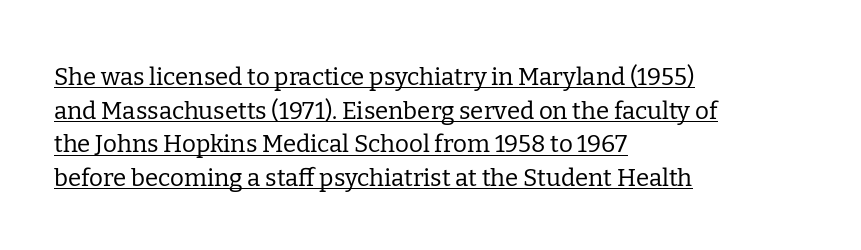
Q: Is the text bold? A: No.
Q: Is the text italic (slanted)? A: No, it is upright.
Q: Is the text underlined? A: Yes.
Q: How is the paragraph aligned? A: Left-aligned.
Q: Is the spacing between letters normal or unusually wide? A: Normal.
Q: Is the spacing between lines tight, normal or loose? A: Normal.
